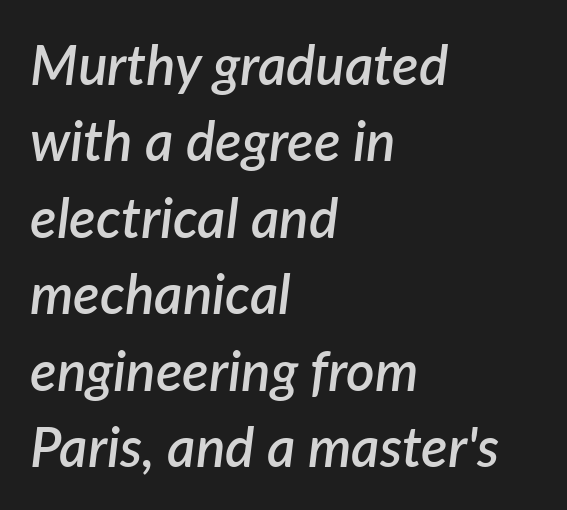
Q: Is the text bold? A: Semi-bold.
Q: Is the text italic (slanted)? A: Yes, it leans right by about 7 degrees.
Q: Is the text underlined? A: No.
Q: How is the paragraph aligned? A: Left-aligned.
Q: Is the spacing between letters normal or unusually wide? A: Normal.
Q: Is the spacing between lines tight, normal or loose? A: Normal.
Q: Width (condensed, normal, or wide)? A: Normal.
Q: Stroke contrast? A: Low.
Q: x-height? A: Medium.
Q: Monospaced? A: No.
